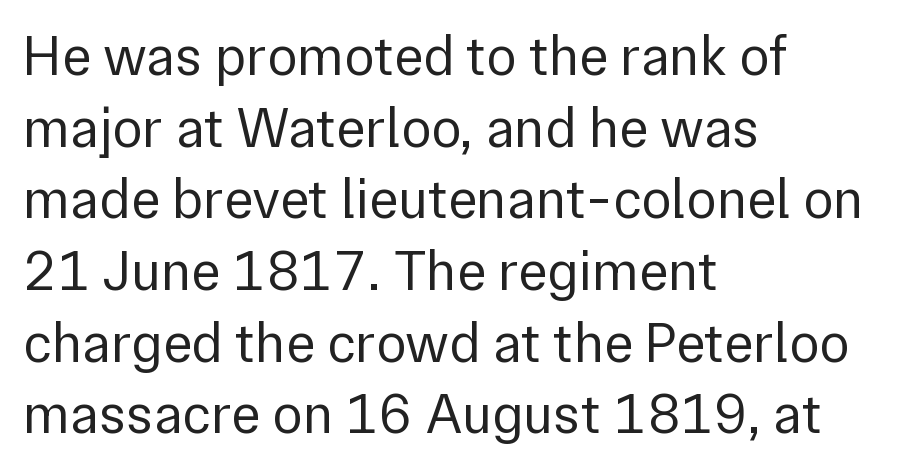
The image shows 56 px regular-weight sans-serif type, upright; set left-aligned, normal line spacing (1.28x), normal letter spacing, not underlined; low stroke contrast and a medium x-height.
